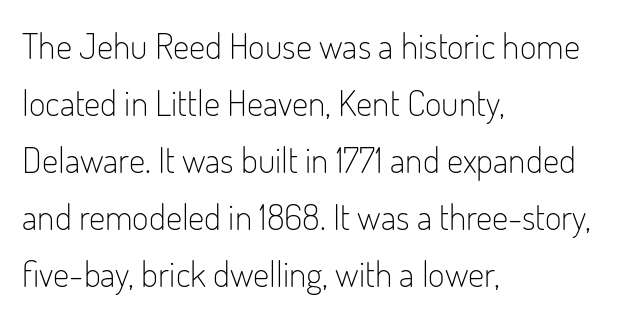
The image shows 36 px light, condensed sans-serif type, upright; set left-aligned, normal line spacing (1.58x), normal letter spacing, not underlined; low stroke contrast and a small x-height.
